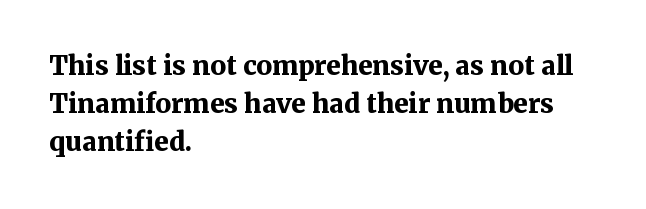
The image shows 26 px bold type, upright; set left-aligned, normal line spacing (1.47x), normal letter spacing, not underlined.
